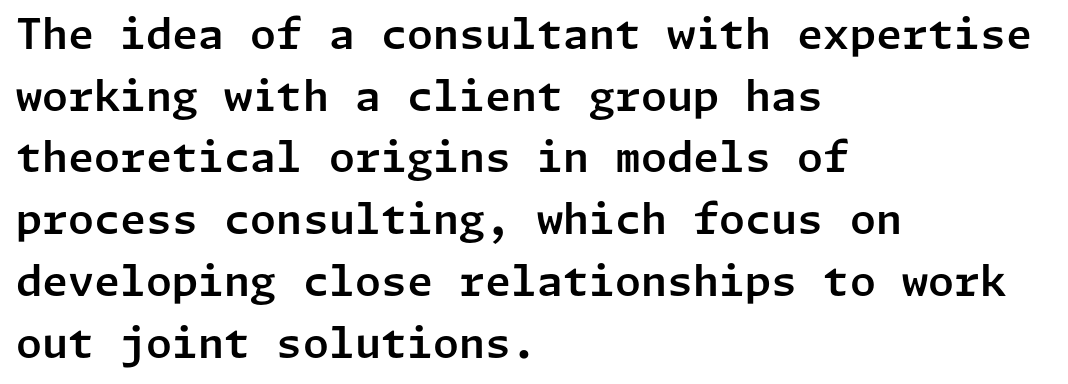
Q: Is the text italic (slanted)? A: No, it is upright.
Q: Is the typeface a serif or a sans-serif typeface? A: Sans-serif.
Q: Is the text underlined? A: No.
Q: How is the paragraph aligned? A: Left-aligned.
Q: Is the spacing between letters normal or unusually wide? A: Normal.
Q: Is the spacing between lines tight, normal or loose? A: Normal.
Q: Width (condensed, normal, or wide)? A: Normal.
Q: Stroke contrast? A: Low.
Q: x-height? A: Medium.
